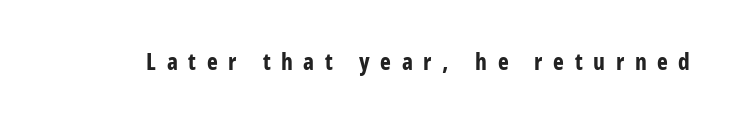
{"italic": "no", "bold": "yes", "underline": "no", "letter_spacing": "wide", "letter_spacing_em": 0.46, "glyph_px": 23}
